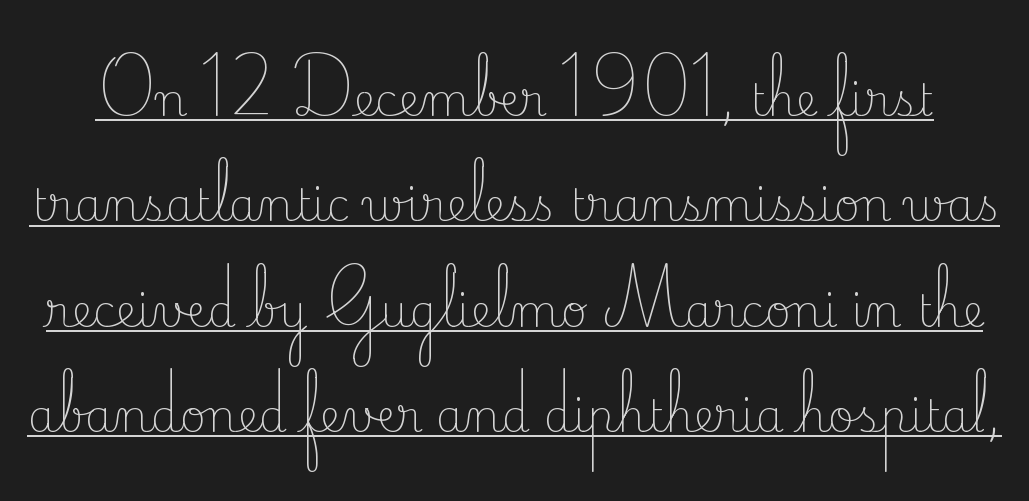
Q: Is the text bold? A: No.
Q: Is the text italic (slanted)? A: No, it is upright.
Q: Is the typeface a serif or a sans-serif typeface? A: Serif.
Q: Is the text underlined? A: Yes.
Q: Is the spacing between letters normal or unusually wide? A: Normal.
Q: Is the spacing between lines tight, normal or loose? A: Loose.
Q: Width (condensed, normal, or wide)? A: Normal.
Q: Stroke contrast? A: Low.
Q: x-height? A: Small.
Q: Monospaced? A: No.
